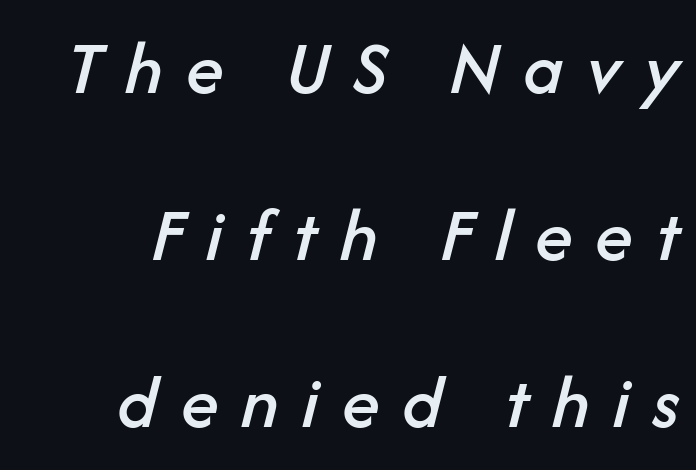
Q: Is the text italic (slanted)? A: Yes, it leans right by about 14 degrees.
Q: Is the text underlined? A: No.
Q: How is the paragraph aligned? A: Right-aligned.
Q: Is the spacing between letters normal or unusually wide? A: Unusually wide.
Q: Is the spacing between lines tight, normal or loose? A: Loose.
Q: Width (condensed, normal, or wide)? A: Normal.
Q: Stroke contrast? A: Low.
Q: x-height? A: Medium.
Q: Monospaced? A: No.
